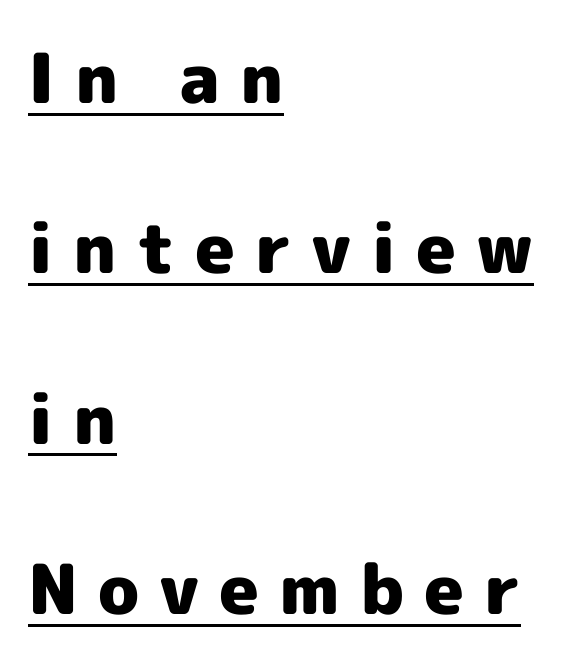
The image shows 69 px heavy sans-serif type, upright; set left-aligned, loose line spacing (2.47x), unusually wide letter spacing (+0.29 em), underlined; a medium x-height.
